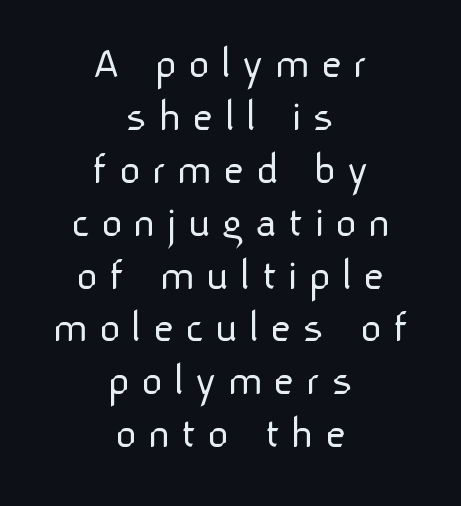
{"serif": "no", "italic": "no", "bold": "no", "weight": "light", "width": "normal", "stroke_contrast": "low", "x_height": "medium", "monospaced": "no", "underline": "no", "align": "center", "line_spacing": "tight", "line_spacing_ratio": 1.15, "letter_spacing": "wide", "letter_spacing_em": 0.24, "glyph_px": 46}
